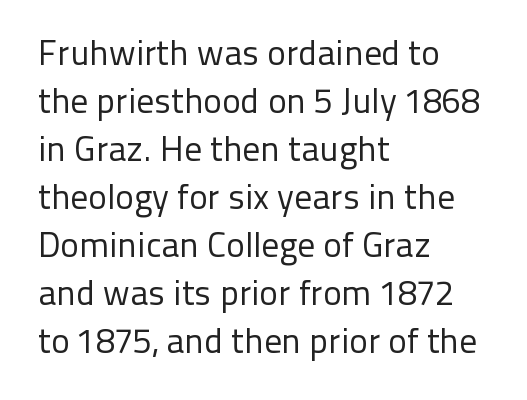
Q: Is the text bold? A: No.
Q: Is the text italic (slanted)? A: No, it is upright.
Q: Is the typeface a serif or a sans-serif typeface? A: Sans-serif.
Q: Is the text underlined? A: No.
Q: How is the paragraph aligned? A: Left-aligned.
Q: Is the spacing between letters normal or unusually wide? A: Normal.
Q: Is the spacing between lines tight, normal or loose? A: Normal.
Q: Width (condensed, normal, or wide)? A: Normal.
Q: Stroke contrast? A: Low.
Q: x-height? A: Medium.
Q: Monospaced? A: No.
